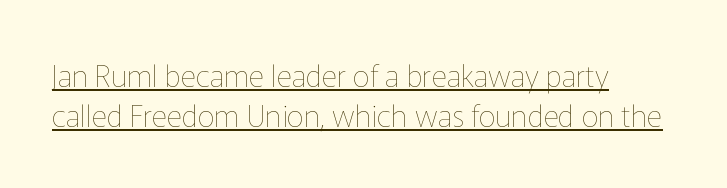
The image shows 30 px thin type, upright; set left-aligned, normal line spacing (1.33x), normal letter spacing, underlined; low stroke contrast and a medium x-height.
